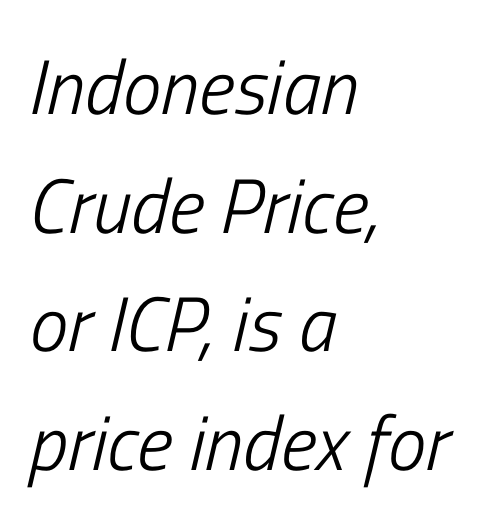
The image shows 77 px light, condensed type, italic (leaning right); set left-aligned, normal line spacing (1.54x), normal letter spacing, not underlined; low stroke contrast and a medium x-height.
